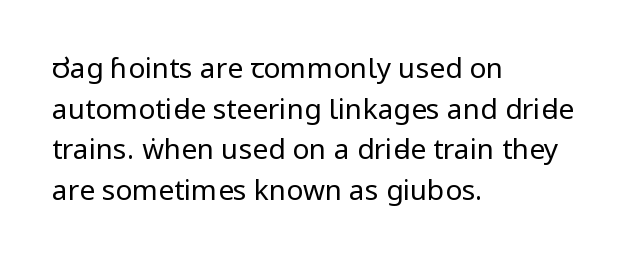
Q: Is the text bold? A: No.
Q: Is the text italic (slanted)? A: No, it is upright.
Q: Is the typeface a serif or a sans-serif typeface? A: Sans-serif.
Q: Is the text underlined? A: No.
Q: How is the paragraph aligned? A: Left-aligned.
Q: Is the spacing between letters normal or unusually wide? A: Normal.
Q: Is the spacing between lines tight, normal or loose? A: Normal.
Q: Width (condensed, normal, or wide)? A: Condensed.
Q: Stroke contrast? A: Low.
Q: x-height? A: Large.
Q: Monospaced? A: No.
